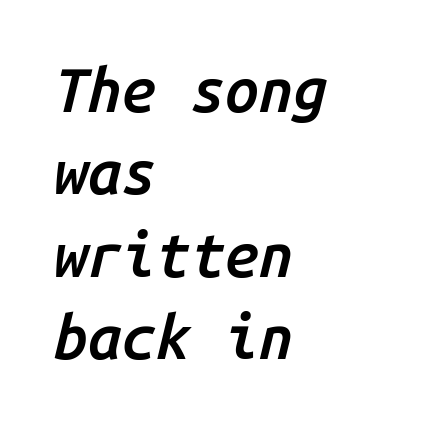
Q: Is the text bold? A: Semi-bold.
Q: Is the text italic (slanted)? A: Yes, it leans right by about 14 degrees.
Q: Is the text underlined? A: No.
Q: How is the paragraph aligned? A: Left-aligned.
Q: Is the spacing between letters normal or unusually wide? A: Normal.
Q: Is the spacing between lines tight, normal or loose? A: Normal.
Q: Width (condensed, normal, or wide)? A: Normal.
Q: Stroke contrast? A: Low.
Q: x-height? A: Medium.
Q: Monospaced? A: Yes.
